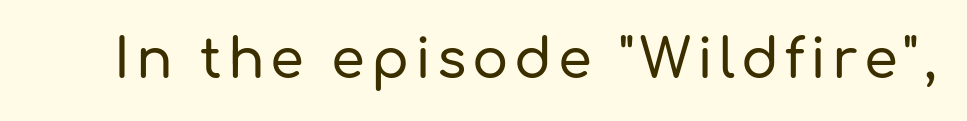
{"serif": "no", "italic": "no", "width": "normal", "stroke_contrast": "low", "x_height": "medium", "monospaced": "no", "underline": "no", "glyph_px": 54}
